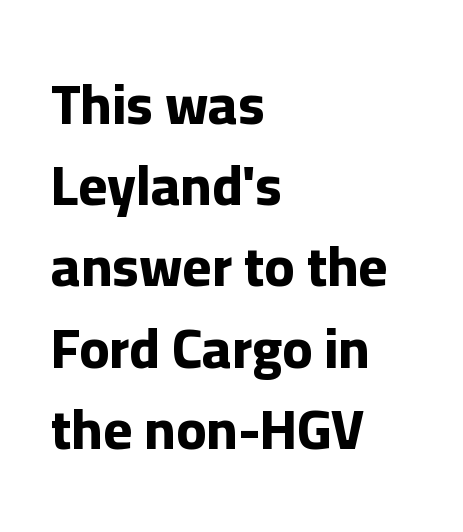
Q: Is the text bold? A: Yes.
Q: Is the text italic (slanted)? A: No, it is upright.
Q: Is the typeface a serif or a sans-serif typeface? A: Sans-serif.
Q: Is the text underlined? A: No.
Q: How is the paragraph aligned? A: Left-aligned.
Q: Is the spacing between letters normal or unusually wide? A: Normal.
Q: Is the spacing between lines tight, normal or loose? A: Normal.
Q: Width (condensed, normal, or wide)? A: Normal.
Q: Stroke contrast? A: Low.
Q: x-height? A: Medium.
Q: Monospaced? A: No.
